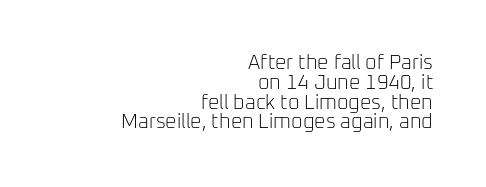
The image shows 20 px text type, upright; set right-aligned, tight line spacing (0.99x), normal letter spacing, not underlined.
